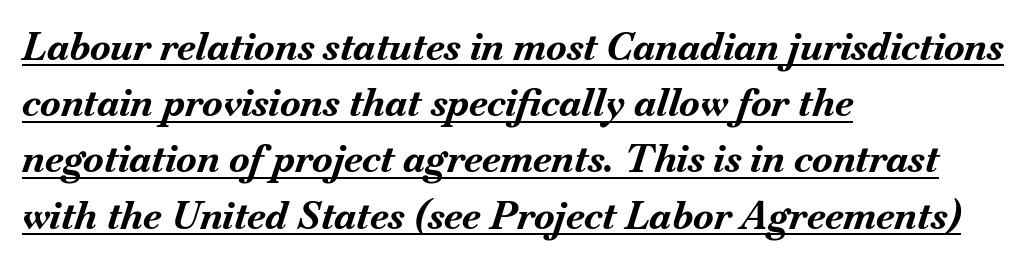
The image shows 38 px bold type, italic (leaning right); set left-aligned, normal line spacing (1.48x), normal letter spacing, underlined; medium stroke contrast and a small x-height.
